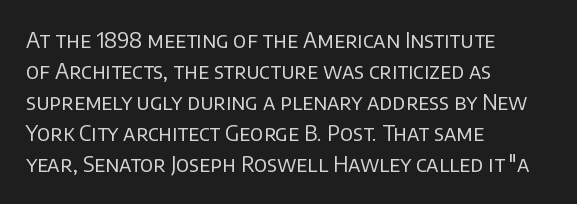
The image shows 21 px text type, upright; set left-aligned, normal line spacing (1.48x), normal letter spacing, not underlined.
